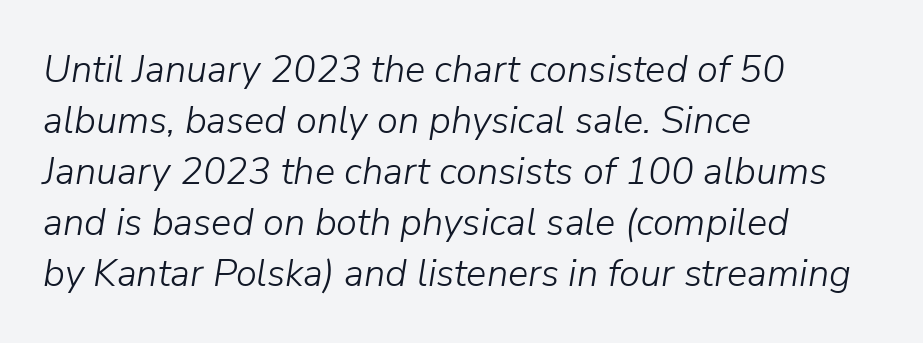
{"italic": "yes", "lean": "right", "slant_degrees": 9, "bold": "no", "weight": "light", "width": "normal", "stroke_contrast": "low", "x_height": "medium", "monospaced": "no", "underline": "no", "align": "left", "line_spacing": "normal", "line_spacing_ratio": 1.34, "letter_spacing": "normal", "letter_spacing_em": 0.0, "glyph_px": 38}
